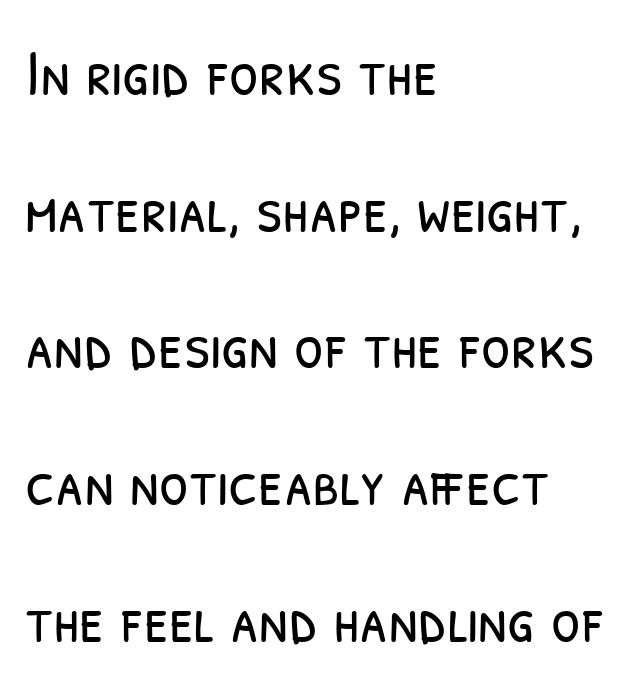
The image shows 67 px light, condensed sans-serif type; set left-aligned, loose line spacing (2.04x), normal letter spacing, not underlined; low stroke contrast and a medium x-height.
